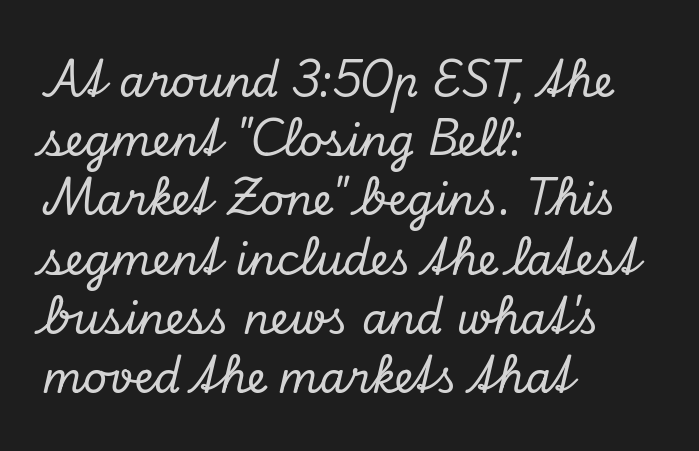
Q: Is the text italic (slanted)? A: Yes, it leans right by about 13 degrees.
Q: Is the typeface a serif or a sans-serif typeface? A: Serif.
Q: Is the text underlined? A: No.
Q: How is the paragraph aligned? A: Left-aligned.
Q: Is the spacing between letters normal or unusually wide? A: Normal.
Q: Is the spacing between lines tight, normal or loose? A: Normal.
Q: Width (condensed, normal, or wide)? A: Normal.
Q: Stroke contrast? A: Low.
Q: x-height? A: Small.
Q: Monospaced? A: No.
